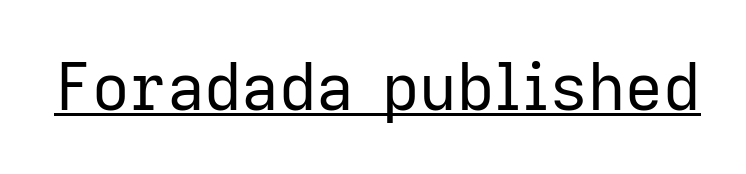
{"serif": "no", "italic": "no", "bold": "no", "weight": "regular", "width": "normal", "stroke_contrast": "low", "x_height": "medium", "monospaced": "no", "underline": "yes", "letter_spacing": "normal", "letter_spacing_em": 0.0, "glyph_px": 65}
